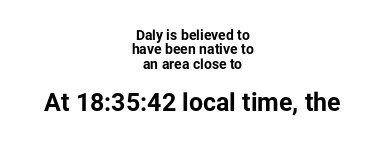
{"italic": "no", "bold": "yes", "underline": "no", "align": "center", "line_spacing": "tight", "line_spacing_ratio": 1.03, "letter_spacing": "normal", "letter_spacing_em": 0.0, "larger_block": "second", "size_ratio": 1.79, "glyph_px": 25}
